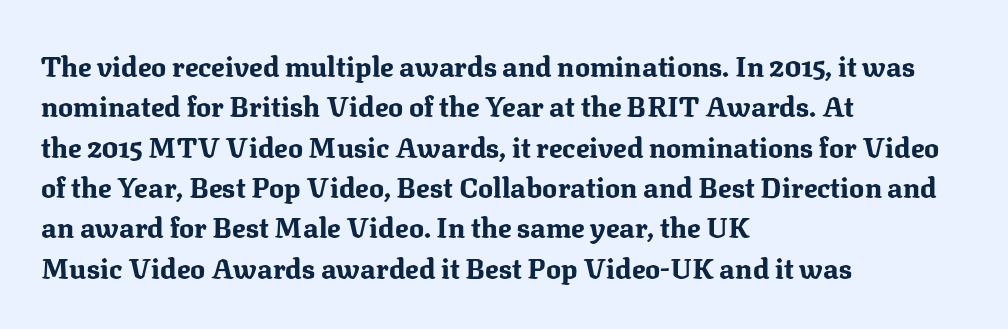
{"serif": "yes", "italic": "no", "bold": "yes", "weight": "bold", "width": "normal", "stroke_contrast": "medium", "x_height": "medium", "monospaced": "no", "underline": "no", "align": "left", "line_spacing": "normal", "line_spacing_ratio": 1.44, "letter_spacing": "normal", "letter_spacing_em": 0.0, "glyph_px": 28}
